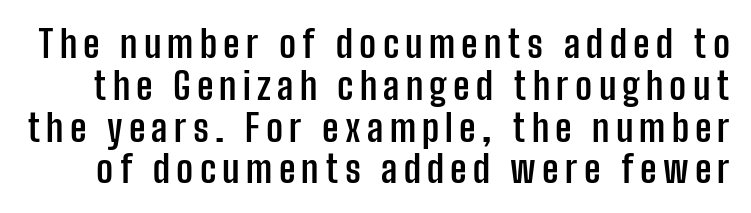
The image shows 37 px semibold, condensed sans-serif type, upright; set tight line spacing (1.13x), not underlined; low stroke contrast and a medium x-height.
